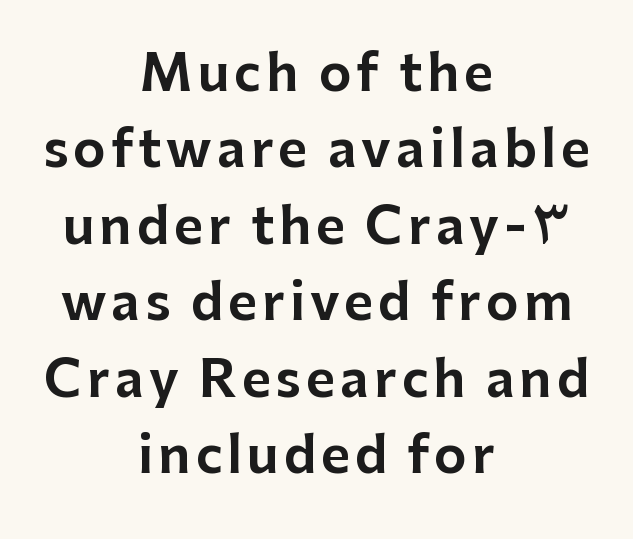
The image shows 50 px sans-serif type, upright; set centered, normal line spacing (1.53x), not underlined; low stroke contrast and a medium x-height.
